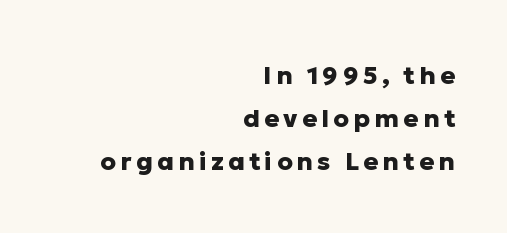
Strong, thick strokes mark this as bold type. The paragraph has a hard right edge and a soft left edge. Posture: straight, roman, zero tilt. The space directly below the letters is spotless.
